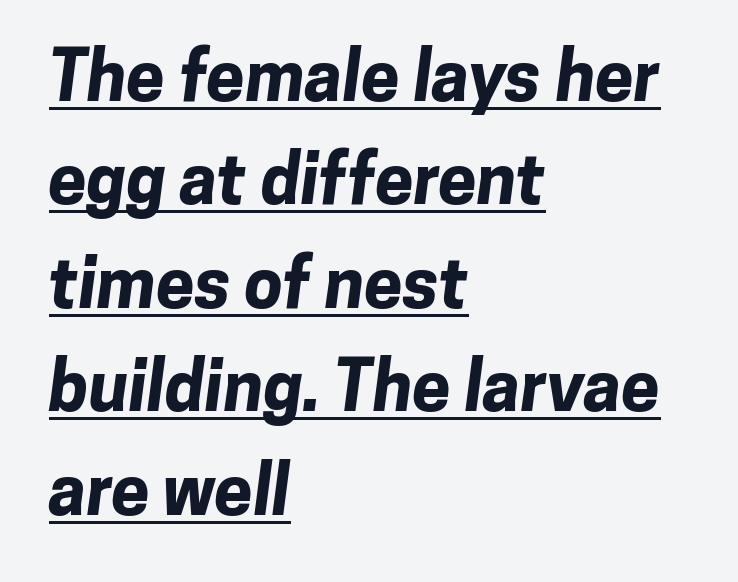
Q: Is the text bold? A: Yes.
Q: Is the typeface a serif or a sans-serif typeface? A: Sans-serif.
Q: Is the text underlined? A: Yes.
Q: How is the paragraph aligned? A: Left-aligned.
Q: Is the spacing between letters normal or unusually wide? A: Normal.
Q: Is the spacing between lines tight, normal or loose? A: Normal.
Q: Width (condensed, normal, or wide)? A: Normal.
Q: Stroke contrast? A: Low.
Q: x-height? A: Medium.
Q: Monospaced? A: No.
